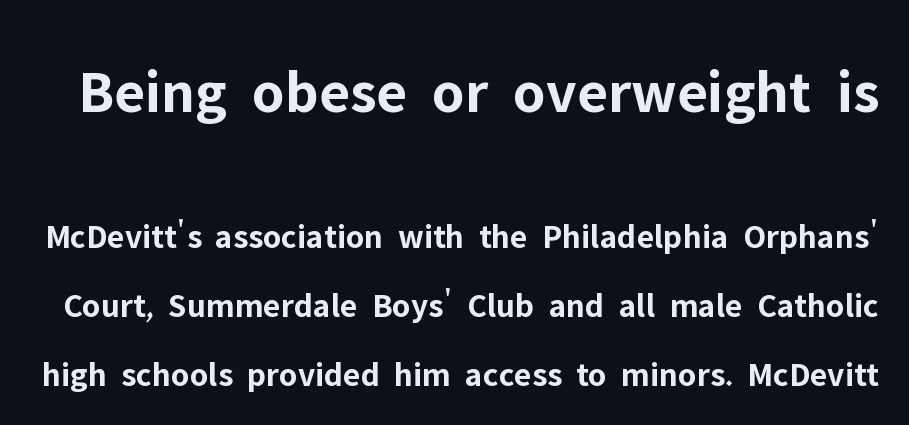
The image shows 62 px bold sans-serif type, upright; set loose line spacing (1.97x), normal letter spacing, not underlined; the first (top) block is 1.77x larger; low stroke contrast and a medium x-height.
